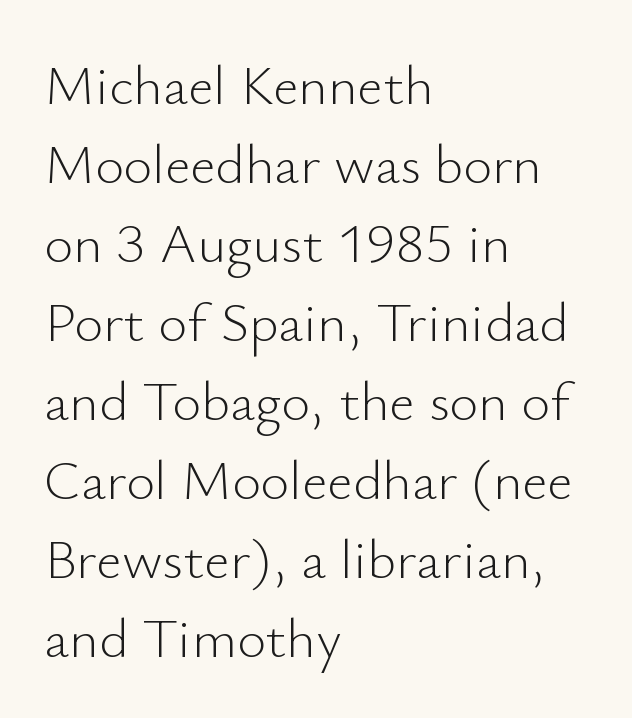
Q: Is the text bold? A: No.
Q: Is the text italic (slanted)? A: No, it is upright.
Q: Is the typeface a serif or a sans-serif typeface? A: Sans-serif.
Q: Is the text underlined? A: No.
Q: How is the paragraph aligned? A: Left-aligned.
Q: Is the spacing between letters normal or unusually wide? A: Normal.
Q: Is the spacing between lines tight, normal or loose? A: Normal.
Q: Width (condensed, normal, or wide)? A: Normal.
Q: Stroke contrast? A: Low.
Q: x-height? A: Small.
Q: Monospaced? A: No.
